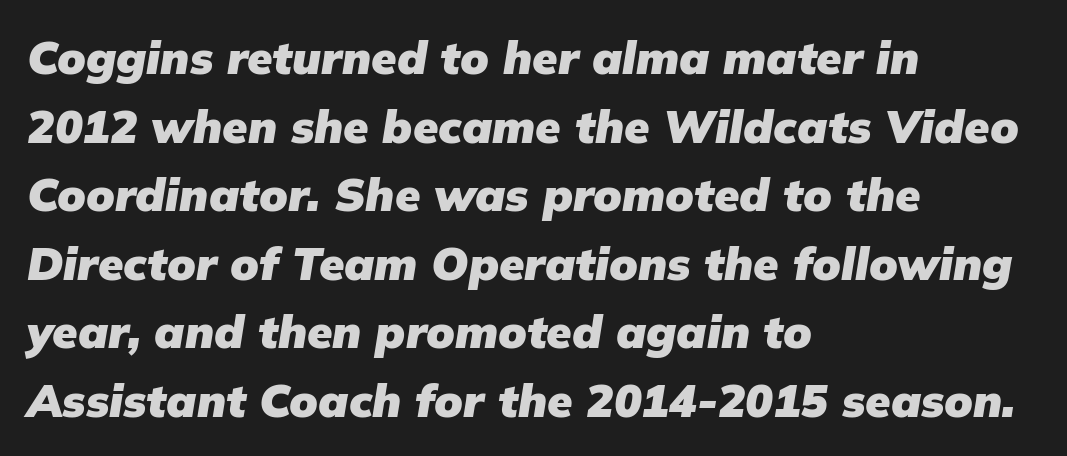
The image shows 46 px heavy type, italic (leaning right); set left-aligned, normal line spacing (1.49x), normal letter spacing, not underlined; low stroke contrast and a medium x-height.
